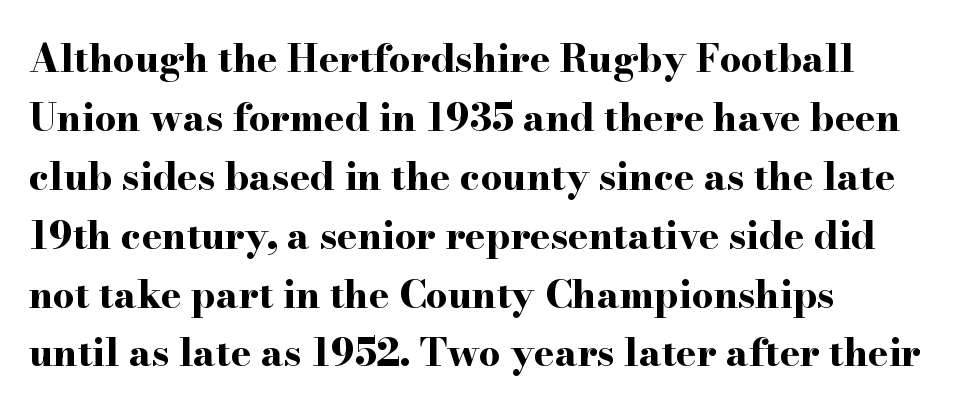
The glyphs are unaccompanied by any horizontal stroke below them. What stands out about the letter spacing? Nothing — it is the standard amount. The axis of the letterforms is exactly vertical. These lines carry a lot of weight — the face is fully bold. I'd call this a serif setting — the letters wear small feet. Does the leading feel generous? No, just average.
